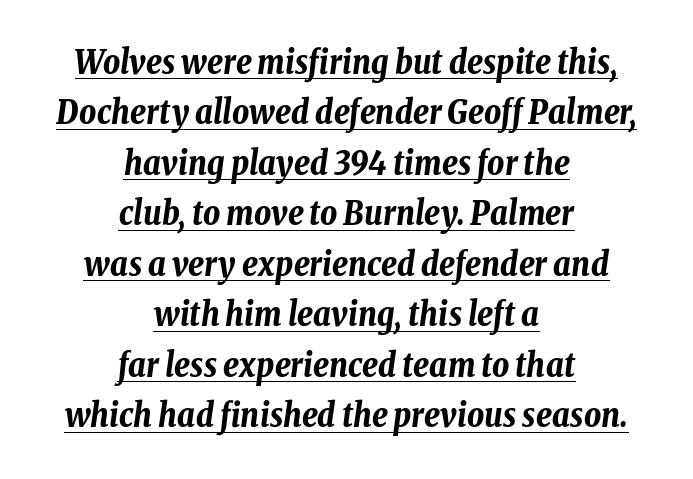
{"italic": "yes", "lean": "right", "slant_degrees": 8, "bold": "yes", "weight": "bold", "width": "condensed", "stroke_contrast": "low", "x_height": "medium", "monospaced": "no", "underline": "yes", "align": "center", "line_spacing": "normal", "line_spacing_ratio": 1.53, "letter_spacing": "normal", "letter_spacing_em": 0.0, "glyph_px": 33}
